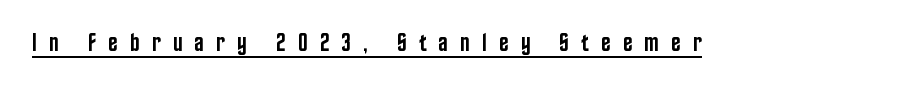
The image shows 25 px text type, upright; set unusually wide letter spacing (+0.49 em), underlined.
